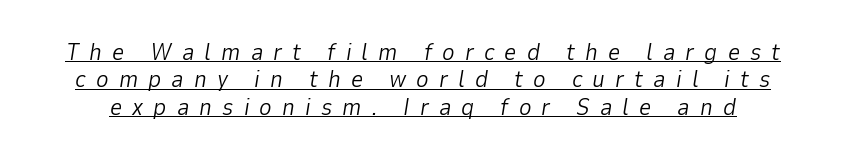
The face used here has a pronounced slope to its letters. Vertical stems look standard width or narrower in stroke. The letterforms stand isolated, each surrounded by extra space. These lines huddle together more closely than default settings would place them. The rendering uses the underline text-decoration.
